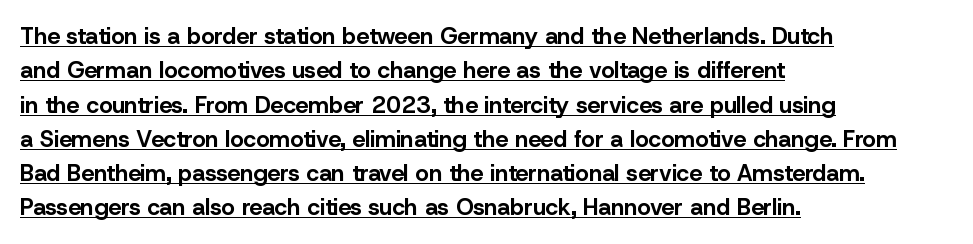
Q: Is the text bold? A: Yes.
Q: Is the text italic (slanted)? A: No, it is upright.
Q: Is the text underlined? A: Yes.
Q: How is the paragraph aligned? A: Left-aligned.
Q: Is the spacing between letters normal or unusually wide? A: Normal.
Q: Is the spacing between lines tight, normal or loose? A: Normal.
